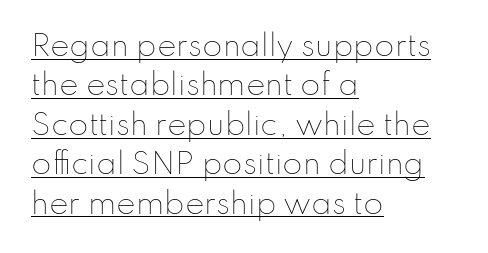
Q: Is the text bold? A: No.
Q: Is the text italic (slanted)? A: No, it is upright.
Q: Is the text underlined? A: Yes.
Q: How is the paragraph aligned? A: Left-aligned.
Q: Is the spacing between letters normal or unusually wide? A: Normal.
Q: Is the spacing between lines tight, normal or loose? A: Normal.
Q: Width (condensed, normal, or wide)? A: Normal.
Q: Stroke contrast? A: Low.
Q: x-height? A: Small.
Q: Monospaced? A: No.
